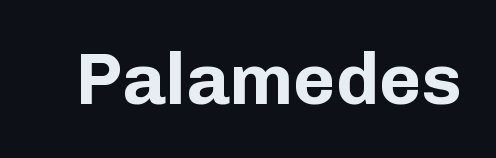
It's the straight-up-and-down kind of type. Here the designer chose a conventional face with non-uniform glyph widths. Standard letterfit; no display-style spreading of the glyphs. Lines of text with bare space underneath. Strong, thick strokes mark this as bold type. The font family rendered here belongs to the sans-serif group.
